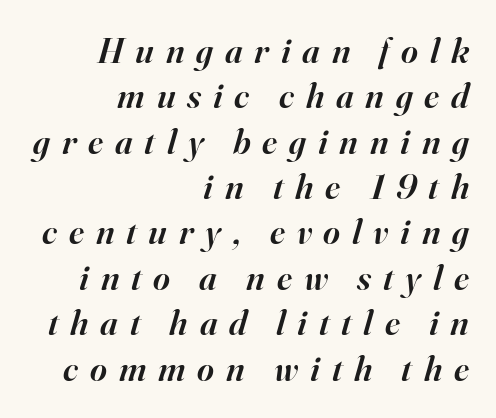
{"serif": "yes", "italic": "yes", "lean": "right", "slant_degrees": 16, "bold": "semi", "weight": "semibold", "width": "normal", "stroke_contrast": "high", "x_height": "small", "monospaced": "no", "underline": "no", "align": "right", "line_spacing": "normal", "line_spacing_ratio": 1.26, "letter_spacing": "wide", "letter_spacing_em": 0.33, "glyph_px": 36}
